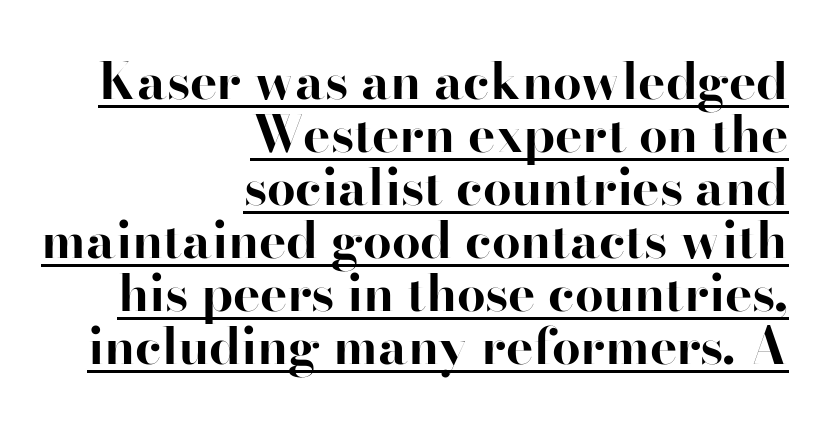
{"serif": "yes", "italic": "no", "bold": "yes", "weight": "bold", "width": "normal", "stroke_contrast": "high", "x_height": "small", "monospaced": "no", "underline": "yes", "align": "right", "line_spacing": "tight", "line_spacing_ratio": 1.04, "letter_spacing": "normal", "letter_spacing_em": 0.0, "glyph_px": 51}
